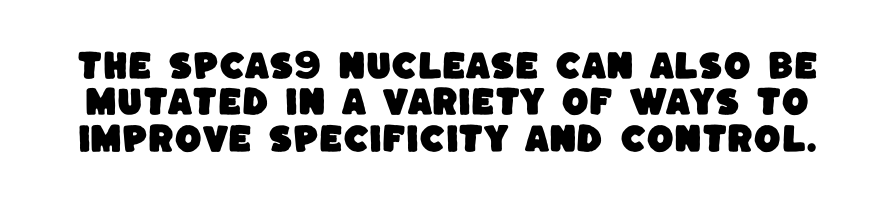
Are there feet on the stems? There aren't — it's a sans. Varying glyph widths throughout — classic text-font behaviour. The specimen omits any rule beneath the text block's lines. Default kerning and tracking; the words read as compact shapes.
